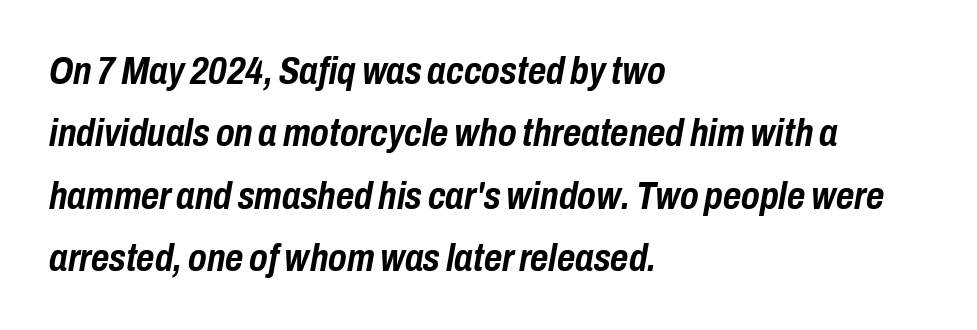
The space beneath each line is pristine and unruled. Think of a printed novel: that variable character pitch is what you see here. A typesetter would call this leading conventional body-copy spacing. The gaps between neighbouring characters are ordinary and unremarkable. If you drew a ruler down the left edge, every line would touch it. The letters are bold, with thick, heavy strokes.
